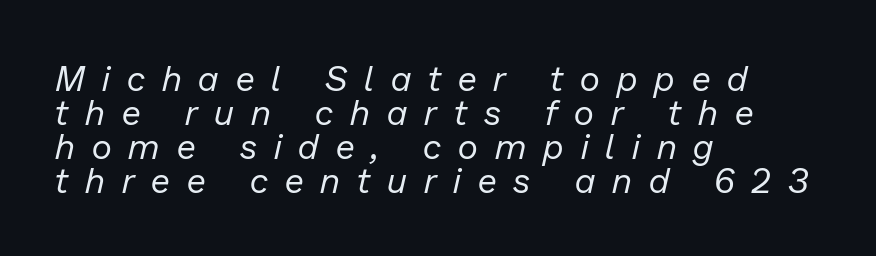
The image shows 35 px regular-weight type, italic (leaning right); set left-aligned, tight line spacing (0.97x), unusually wide letter spacing (+0.49 em), not underlined; low stroke contrast and a medium x-height.
